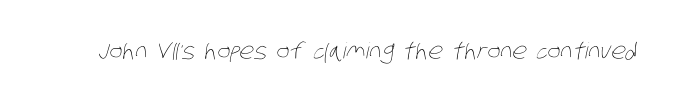
{"bold": "no", "underline": "no", "letter_spacing": "normal", "letter_spacing_em": 0.0, "glyph_px": 22}
